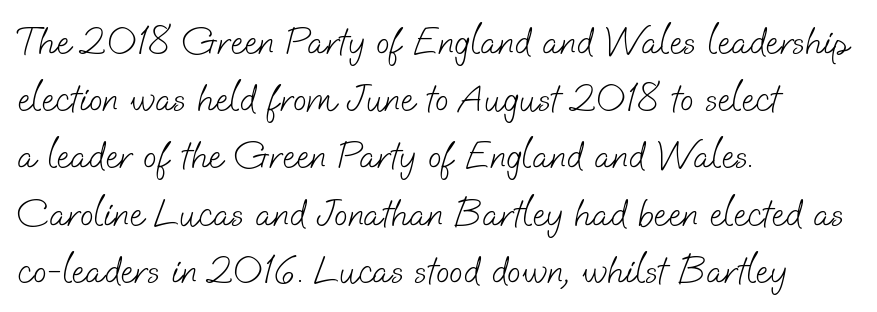
Look at the bottom of the vertical strokes: they stop flat, with no serifs. Think of a printed novel: that variable character pitch is what you see here. Is there much room between lines? A standard amount, neither cramped nor airy. Tracking here is standard; glyphs follow each other at the usual distance. The lines are quadded left.
